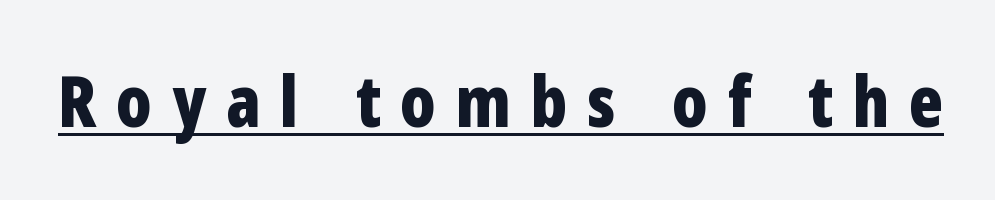
{"serif": "no", "italic": "no", "bold": "yes", "weight": "bold", "width": "condensed", "stroke_contrast": "low", "x_height": "medium", "monospaced": "no", "underline": "yes", "letter_spacing": "wide", "letter_spacing_em": 0.28, "glyph_px": 70}
